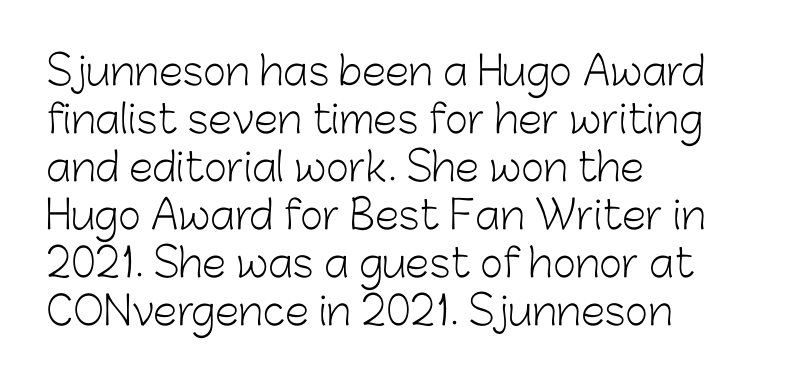
No italicization has been applied; the sample stays upright. Spacing verdict: proportional, widths tailored to each character. The type is set solid horizontally, with unmodified tracking. The passage shown is typeset with a sans-serif family. Compared with a centered layout, this one pins lines to the left instead. Quick note: underline off.
